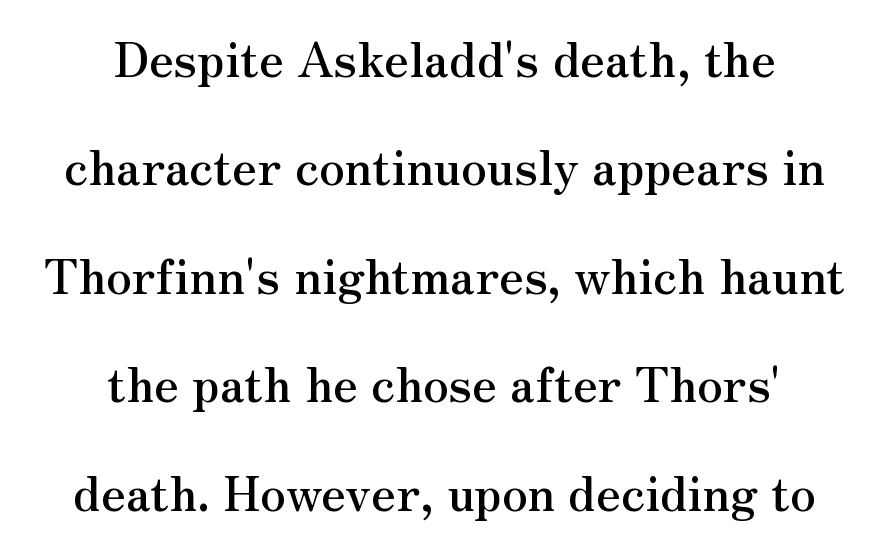
The image shows 48 px serif type, upright; set centered, loose line spacing (2.26x), normal letter spacing, not underlined; medium stroke contrast and a small x-height.
